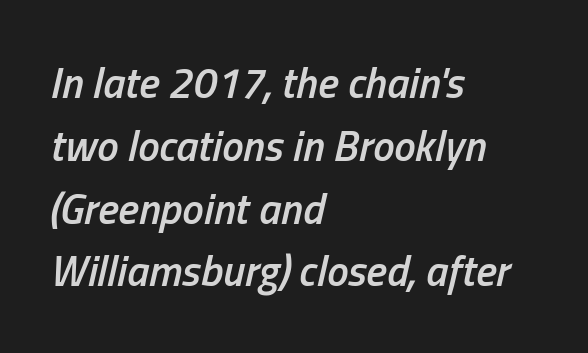
{"italic": "yes", "lean": "right", "slant_degrees": 13, "bold": "semi", "weight": "semibold", "width": "condensed", "stroke_contrast": "low", "x_height": "medium", "monospaced": "no", "underline": "no", "align": "left", "line_spacing": "normal", "line_spacing_ratio": 1.46, "letter_spacing": "normal", "letter_spacing_em": 0.0, "glyph_px": 43}
